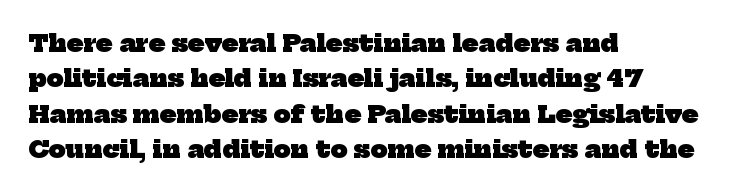
{"bold": "yes", "underline": "no", "align": "left", "line_spacing": "normal", "line_spacing_ratio": 1.47, "letter_spacing": "normal", "letter_spacing_em": 0.0, "glyph_px": 24}
